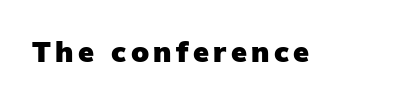
Type without underlining. Are there feet on the stems? There aren't — it's a sans. These lines are rendered in a variable-pitch font. Notice how thick the strokes are: this is what a full bold looks like.
